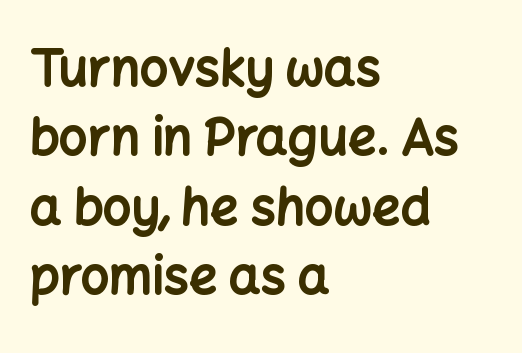
{"serif": "no", "italic": "no", "bold": "yes", "weight": "bold", "width": "normal", "stroke_contrast": "low", "x_height": "medium", "monospaced": "no", "underline": "no", "align": "left", "line_spacing": "normal", "line_spacing_ratio": 1.39, "letter_spacing": "normal", "letter_spacing_em": 0.0, "glyph_px": 50}
